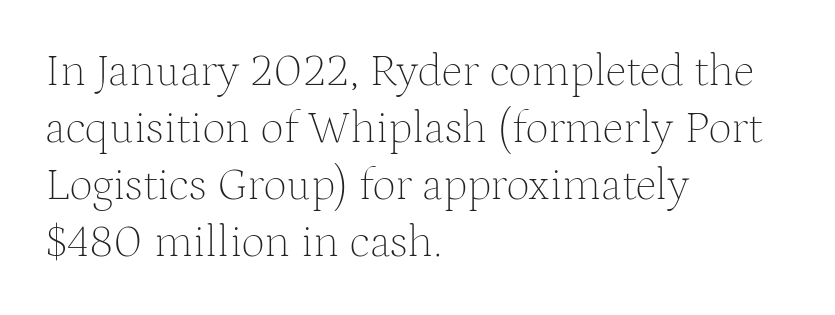
{"serif": "yes", "italic": "no", "bold": "no", "weight": "thin", "width": "normal", "stroke_contrast": "medium", "x_height": "medium", "monospaced": "no", "underline": "no", "align": "left", "line_spacing_ratio": 1.24, "letter_spacing": "normal", "letter_spacing_em": 0.0, "glyph_px": 46}
